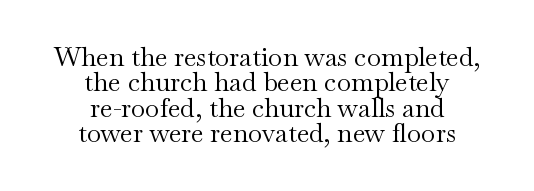
Q: Is the text bold? A: No.
Q: Is the text italic (slanted)? A: No, it is upright.
Q: Is the text underlined? A: No.
Q: How is the paragraph aligned? A: Centered.
Q: Is the spacing between letters normal or unusually wide? A: Normal.
Q: Is the spacing between lines tight, normal or loose? A: Tight.
